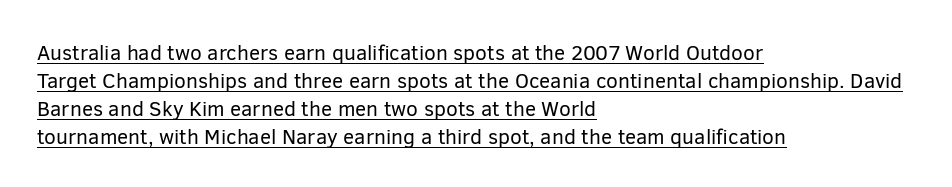
The image shows 21 px text type, upright; set left-aligned, normal line spacing (1.33x), normal letter spacing, underlined.
